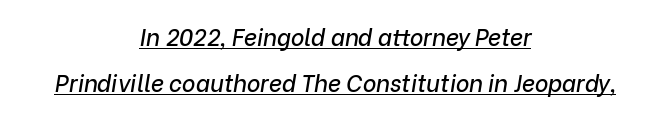
{"italic": "yes", "lean": "right", "slant_degrees": 9, "underline": "yes", "align": "center", "line_spacing": "loose", "line_spacing_ratio": 2.0, "letter_spacing": "normal", "letter_spacing_em": 0.0, "glyph_px": 23}
